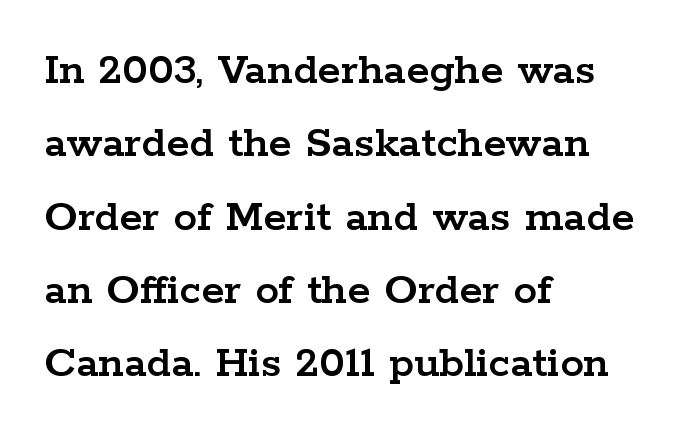
{"serif": "yes", "italic": "no", "width": "wide", "stroke_contrast": "low", "x_height": "medium", "monospaced": "no", "underline": "no", "align": "left", "line_spacing": "normal", "line_spacing_ratio": 1.56, "letter_spacing": "normal", "letter_spacing_em": 0.0, "glyph_px": 47}
